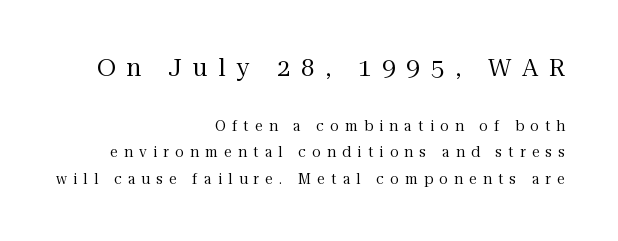
The image shows 24 px text type, upright; set right-aligned, loose line spacing (1.9x), unusually wide letter spacing (+0.45 em), not underlined; the first (top) block is 1.71x larger.
